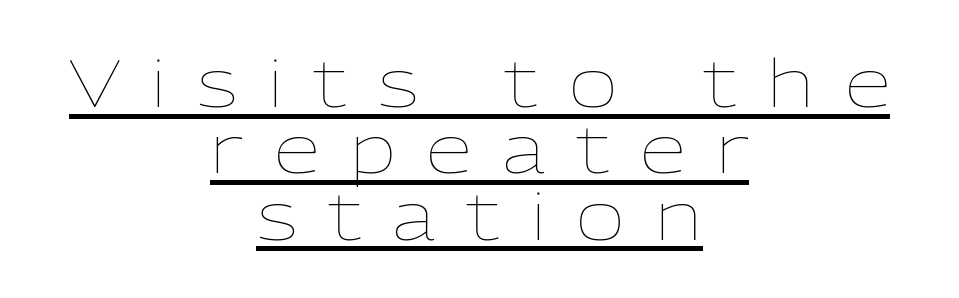
The image shows 67 px thin type, upright; set centered, tight line spacing (0.99x), unusually wide letter spacing (+0.46 em), underlined; low stroke contrast and a medium x-height.
